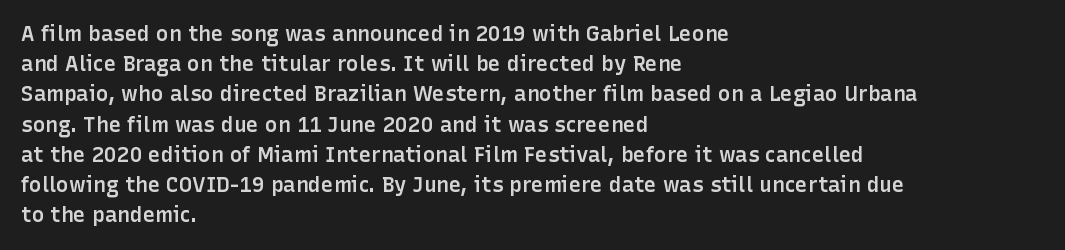
The image shows 21 px text type, upright; set left-aligned, normal line spacing (1.44x), normal letter spacing, not underlined.
